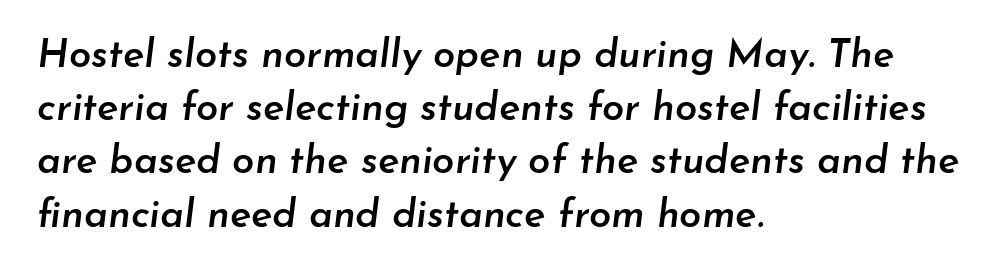
This sample has the flowing, uneven cadence of proportional lettering. An italicized treatment has been applied to the whole sample. A clean baseline with only descenders dipping below it. This sample is left-justified, so line endings fall wherever the words run out. Leading matches the norm, producing a regular column.
